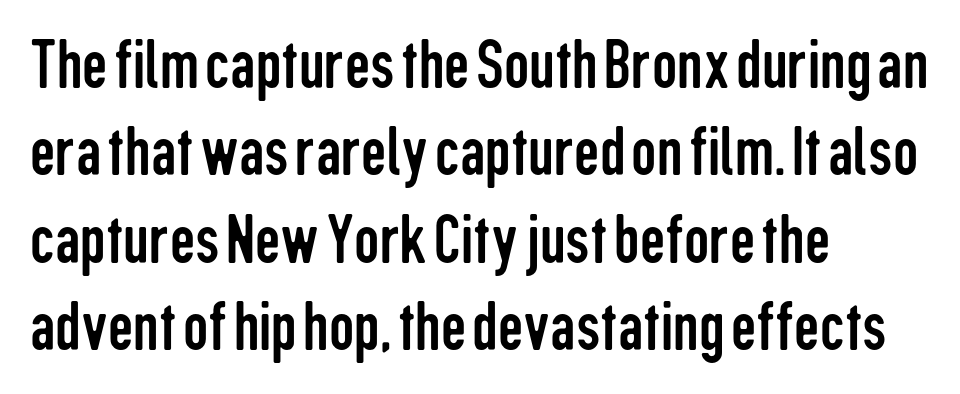
Q: Is the text bold? A: No.
Q: Is the text italic (slanted)? A: No, it is upright.
Q: Is the typeface a serif or a sans-serif typeface? A: Sans-serif.
Q: Is the text underlined? A: No.
Q: How is the paragraph aligned? A: Left-aligned.
Q: Is the spacing between letters normal or unusually wide? A: Normal.
Q: Width (condensed, normal, or wide)? A: Condensed.
Q: Stroke contrast? A: Low.
Q: x-height? A: Medium.
Q: Monospaced? A: No.
